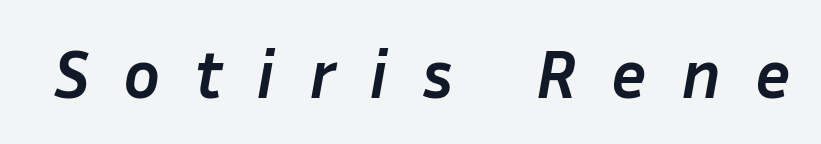
Q: Is the text bold? A: Yes.
Q: Is the text italic (slanted)? A: Yes, it leans right by about 10 degrees.
Q: Is the text underlined? A: No.
Q: Is the spacing between letters normal or unusually wide? A: Unusually wide.
Q: Width (condensed, normal, or wide)? A: Normal.
Q: Stroke contrast? A: Low.
Q: x-height? A: Medium.
Q: Monospaced? A: No.
